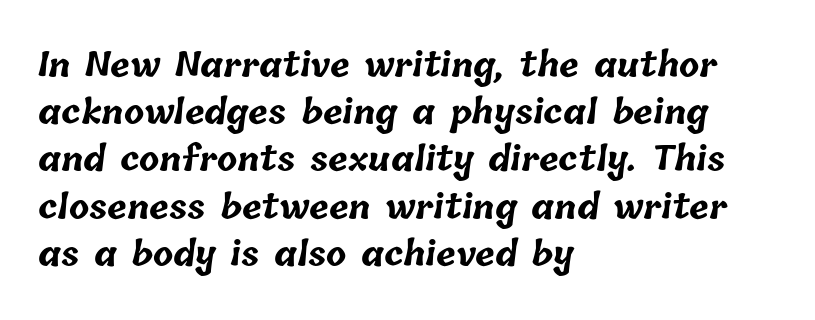
{"bold": "yes", "weight": "bold", "width": "normal", "stroke_contrast": "low", "x_height": "medium", "monospaced": "no", "underline": "no", "align": "left", "line_spacing": "normal", "line_spacing_ratio": 1.43, "letter_spacing": "normal", "letter_spacing_em": 0.0, "glyph_px": 33}
